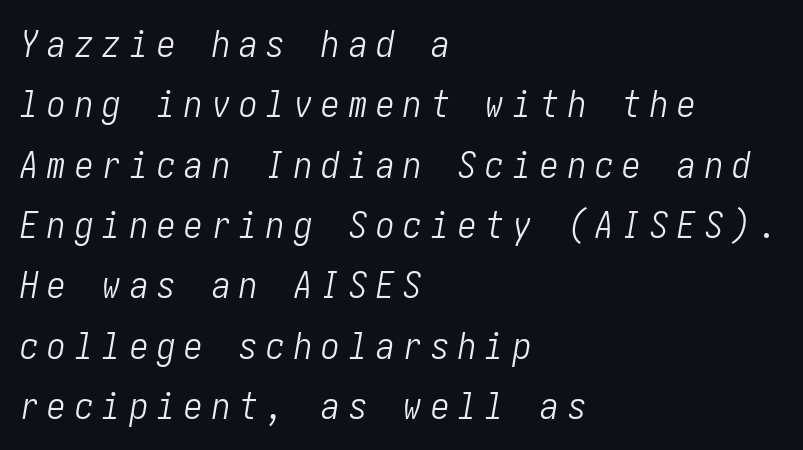
{"italic": "yes", "lean": "right", "slant_degrees": 10, "bold": "no", "weight": "light", "width": "condensed", "stroke_contrast": "low", "x_height": "medium", "underline": "no", "align": "left", "line_spacing": "normal", "line_spacing_ratio": 1.63, "letter_spacing": "wide", "letter_spacing_em": 0.24, "glyph_px": 37}
